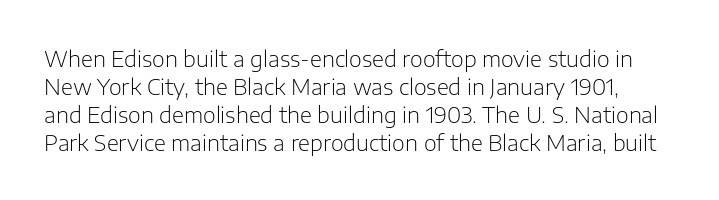
Does the lettering tilt? It doesn't — this is upright. Students, note that the glyphs here touch the page at normal intervals. Bold? No — there's no thickening of the strokes. The foot of each line stays bare and open.
